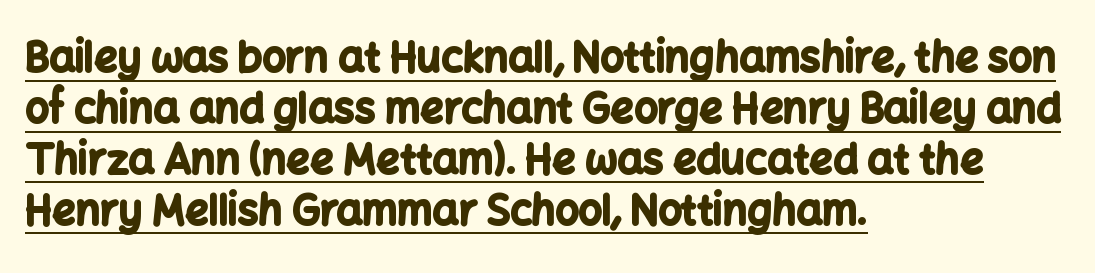
The image shows 41 px bold sans-serif type, upright; set left-aligned, line spacing 1.24x, normal letter spacing, underlined; low stroke contrast and a medium x-height.
